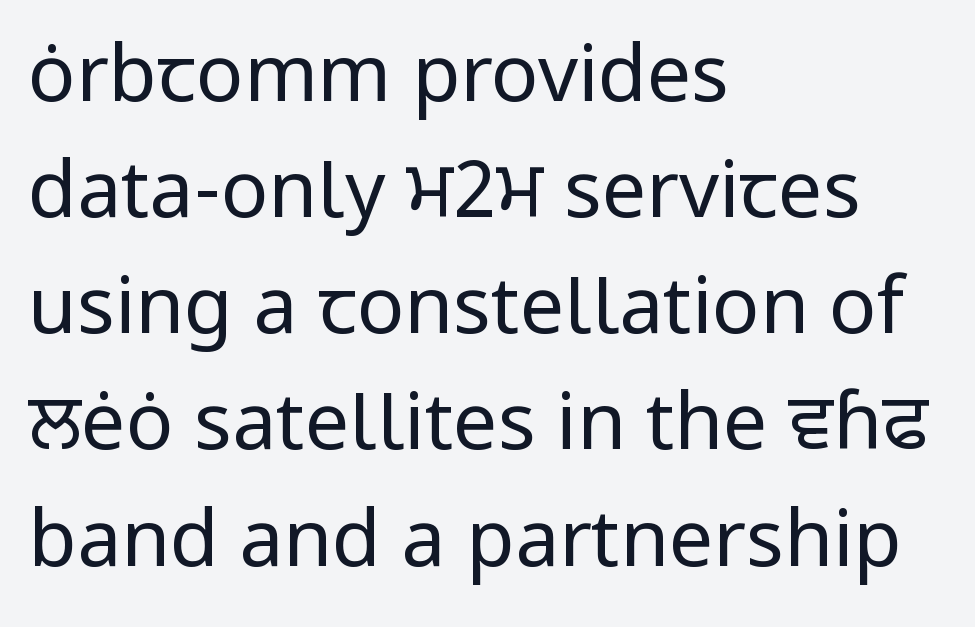
The image shows 79 px regular-weight sans-serif type, upright; set left-aligned, normal line spacing (1.47x), normal letter spacing, not underlined; low stroke contrast and a medium x-height.
